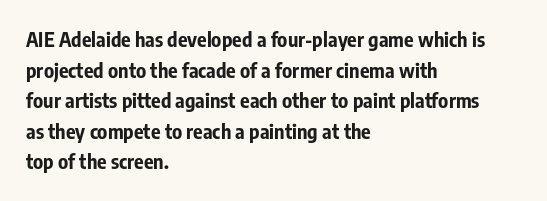
Underlining? Definitely not there. The paragraph has a hard left edge and a soft right edge. A typesetter would mark this as roman, not italic. What weight is shown? A full bold with thick strokes.
